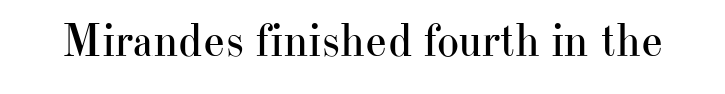
The image shows 47 px regular-weight serif type, upright; set normal letter spacing, not underlined; high stroke contrast and a small x-height.
